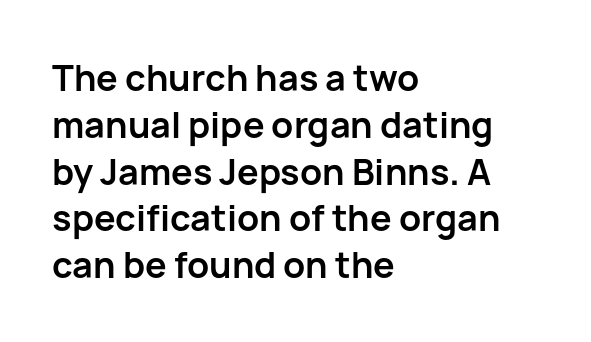
The image shows 36 px semibold sans-serif type, upright; set left-aligned, normal line spacing (1.3x), normal letter spacing, not underlined; low stroke contrast and a medium x-height.
